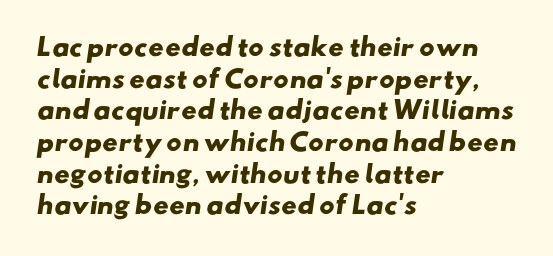
{"bold": "yes", "underline": "no", "align": "left", "line_spacing": "normal", "line_spacing_ratio": 1.32, "letter_spacing": "normal", "letter_spacing_em": 0.0, "glyph_px": 24}
